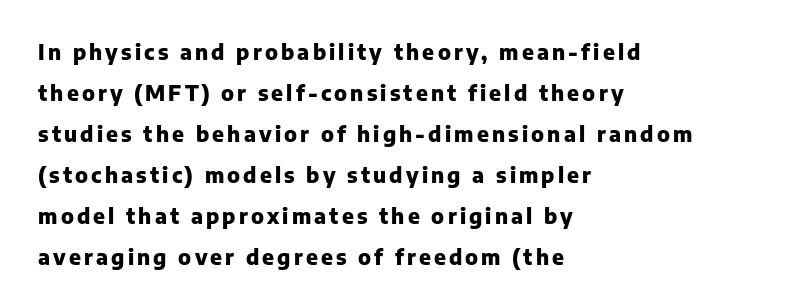
The compositor pushed each line to the left boundary. Notice how the stems are strictly vertical — no italics here. If you measured baseline to baseline, you'd find a long distance. The string is rendered with underlining switched off. Every letter is thick-stroked: bold, no question.
